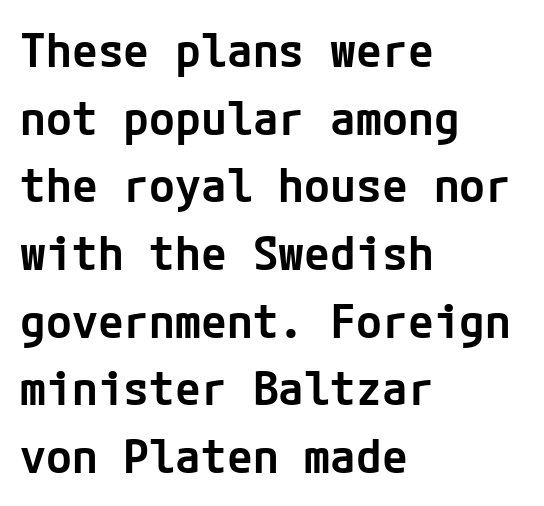
{"serif": "no", "italic": "no", "bold": "semi", "weight": "semibold", "width": "normal", "stroke_contrast": "low", "x_height": "medium", "underline": "no", "align": "left", "line_spacing": "normal", "line_spacing_ratio": 1.44, "letter_spacing": "normal", "letter_spacing_em": 0.0, "glyph_px": 47}
